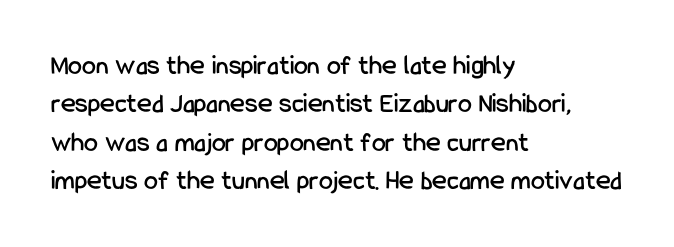
Q: Is the text italic (slanted)? A: No, it is upright.
Q: Is the typeface a serif or a sans-serif typeface? A: Sans-serif.
Q: Is the text underlined? A: No.
Q: How is the paragraph aligned? A: Left-aligned.
Q: Is the spacing between letters normal or unusually wide? A: Normal.
Q: Is the spacing between lines tight, normal or loose? A: Normal.
Q: Width (condensed, normal, or wide)? A: Condensed.
Q: Stroke contrast? A: Low.
Q: x-height? A: Medium.
Q: Monospaced? A: No.
